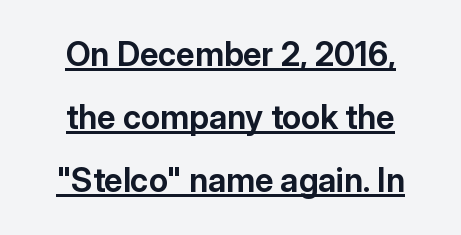
{"serif": "no", "italic": "no", "bold": "yes", "weight": "bold", "width": "normal", "stroke_contrast": "low", "x_height": "medium", "monospaced": "no", "underline": "yes", "align": "center", "line_spacing": "loose", "line_spacing_ratio": 1.91, "letter_spacing": "normal", "letter_spacing_em": 0.0, "glyph_px": 33}
